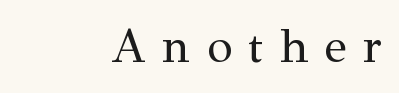
The image shows 47 px regular-weight serif type, upright; set right-aligned, unusually wide letter spacing (+0.35 em), not underlined; medium stroke contrast and a medium x-height.
